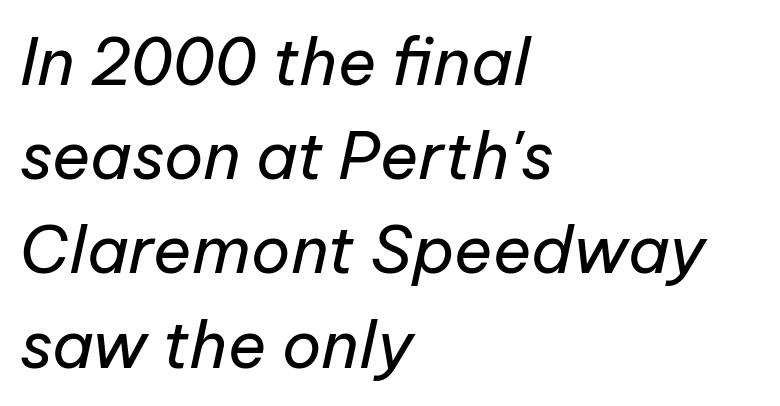
Q: Is the text bold? A: No.
Q: Is the text italic (slanted)? A: Yes, it leans right by about 12 degrees.
Q: Is the text underlined? A: No.
Q: How is the paragraph aligned? A: Left-aligned.
Q: Is the spacing between letters normal or unusually wide? A: Normal.
Q: Is the spacing between lines tight, normal or loose? A: Normal.
Q: Width (condensed, normal, or wide)? A: Normal.
Q: Stroke contrast? A: Low.
Q: x-height? A: Medium.
Q: Monospaced? A: No.
